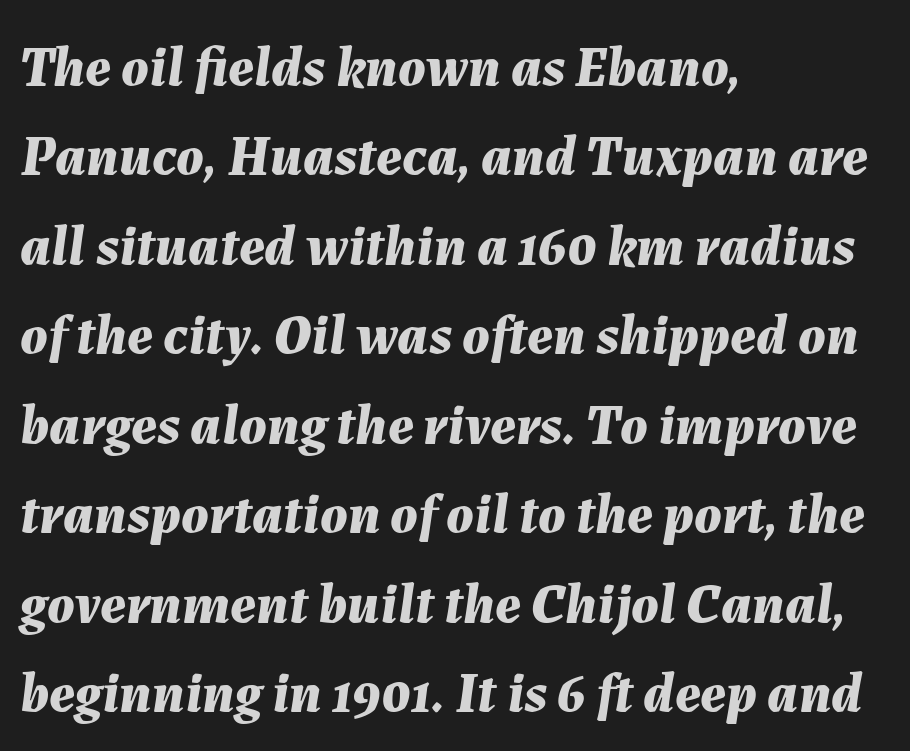
Beneath every word, the page is bare. Bold? Absolutely — the strokes are thick and heavy. The lines sit at an ordinary, default distance from one another. Quick note: italic. The letters sit at their default tracking, neither squeezed nor spread.
